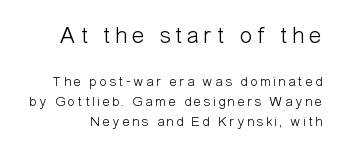
The initial chunk of copy outweighs the following chunk in type size. Anything drawn beneath the words? Only blank space. Style check: upright. The designer left line spacing at the default. Weight: regular or lighter.
